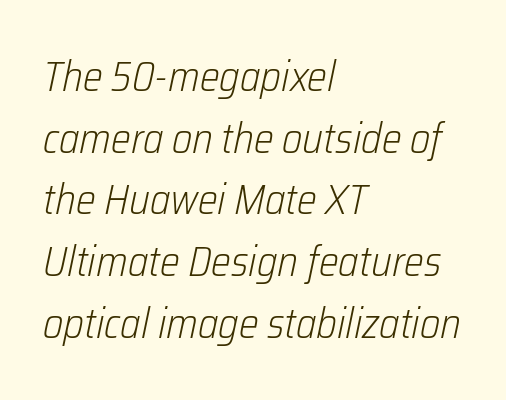
The image shows 42 px light, condensed type, italic (leaning right); set left-aligned, normal line spacing (1.47x), normal letter spacing, not underlined; low stroke contrast and a medium x-height.
